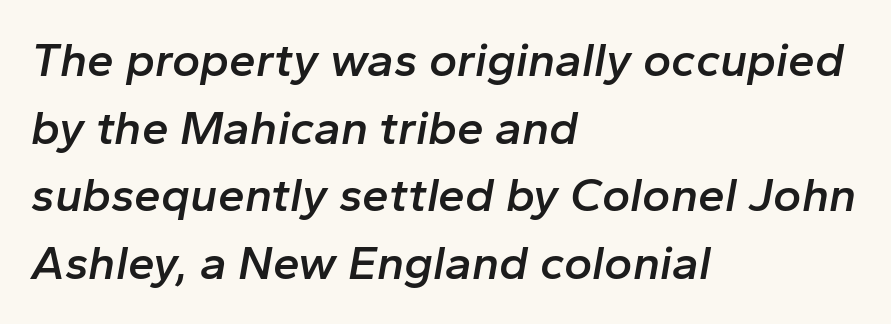
This sample uses plain, unmodified letter spacing. Students, observe: this is what conventionally led text looks like. The glyphs have the mass of a demibold cut, below bold. Is this a fixed-width face? No — the glyphs have proportional, varying widths. In CSS terms this would be text-align: left.
